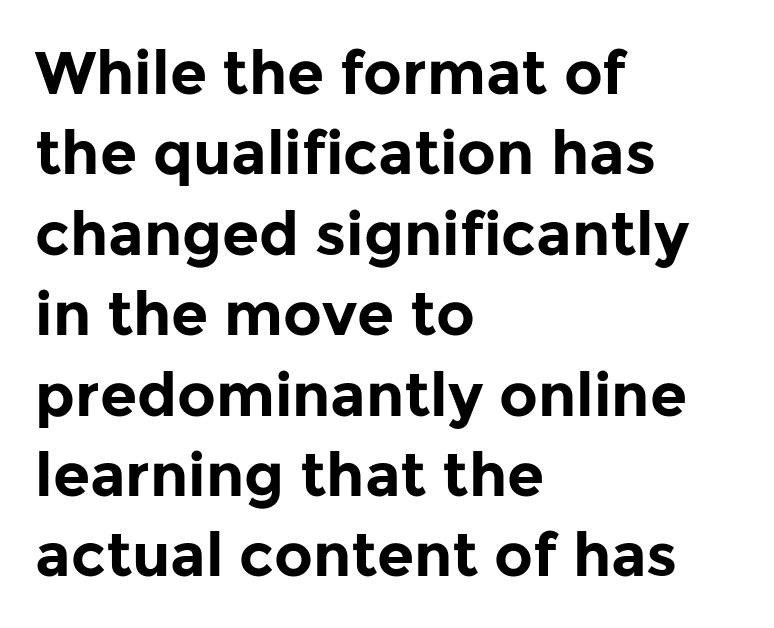
A typesetter would call this leading conventional body-copy spacing. Its strokes are broad and dark, the hallmark of bold type. No extra tracking has been applied to these lines. No feet cap the strokes, marking this as sans-serif type. Here the designer chose a conventional face with non-uniform glyph widths. Upright lettering throughout.
